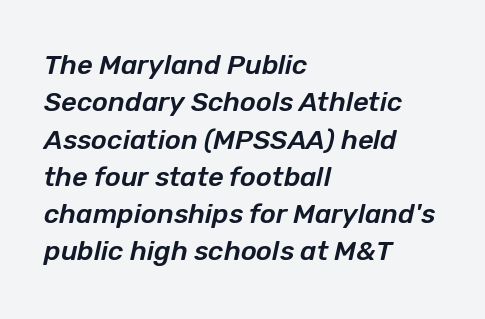
The image shows 27 px text type, italic (leaning right); set left-aligned, normal line spacing (1.38x), normal letter spacing, not underlined.
